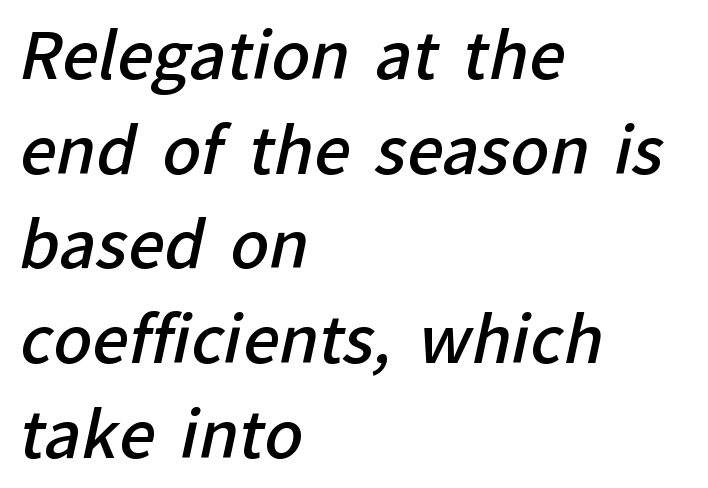
{"serif": "no", "bold": "semi", "weight": "semibold", "width": "normal", "stroke_contrast": "low", "x_height": "medium", "monospaced": "no", "underline": "no", "align": "left", "line_spacing": "normal", "line_spacing_ratio": 1.48, "letter_spacing": "normal", "letter_spacing_em": 0.0, "glyph_px": 64}
